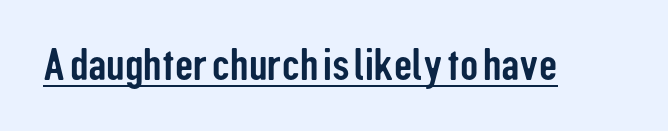
Q: Is the text italic (slanted)? A: No, it is upright.
Q: Is the typeface a serif or a sans-serif typeface? A: Sans-serif.
Q: Is the text underlined? A: Yes.
Q: Is the spacing between letters normal or unusually wide? A: Normal.
Q: Width (condensed, normal, or wide)? A: Condensed.
Q: Stroke contrast? A: Low.
Q: x-height? A: Medium.
Q: Monospaced? A: No.
